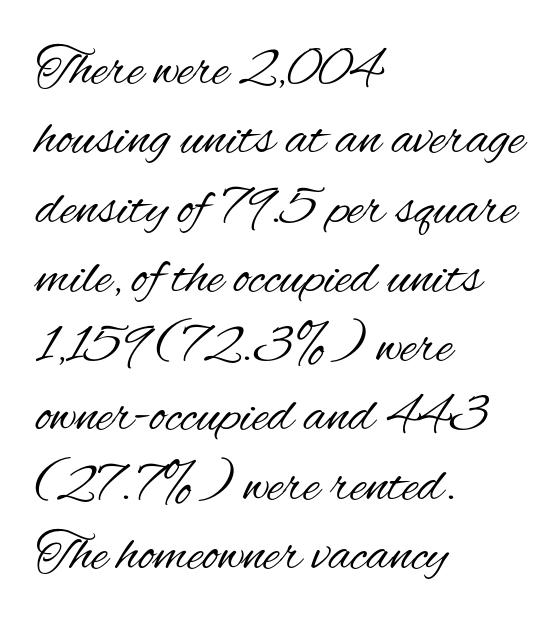
Q: Is the text bold? A: No.
Q: Is the text italic (slanted)? A: Yes.
Q: Is the typeface a serif or a sans-serif typeface? A: Sans-serif.
Q: Is the text underlined? A: No.
Q: How is the paragraph aligned? A: Left-aligned.
Q: Is the spacing between letters normal or unusually wide? A: Normal.
Q: Is the spacing between lines tight, normal or loose? A: Normal.
Q: Width (condensed, normal, or wide)? A: Condensed.
Q: Stroke contrast? A: Medium.
Q: x-height? A: Small.
Q: Monospaced? A: No.
